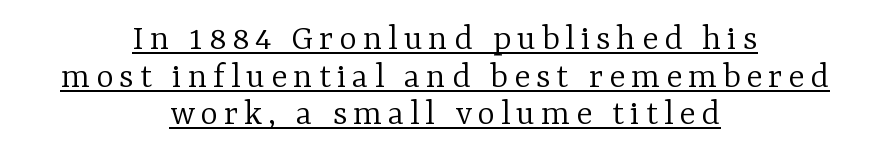
Somebody hit Ctrl+U on this one — the words are underlined. Alignment: centered. No heavy texture on the line: the type isn't bold. Character widths vary here, with narrow letters taking less room than wide ones. Upright lettering throughout. The lines are packed closely together with very little leading.
